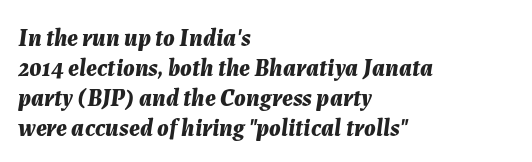
The vertical gap from one line to the next is medium. Notice how the passage keeps a crisp vertical edge on the left only. The letters are slanted; this is an italic face. A bare baseline throughout the passage. How heavy is the stroke? Heavy — this is a bold. The passage shown has conventional tracking throughout.
